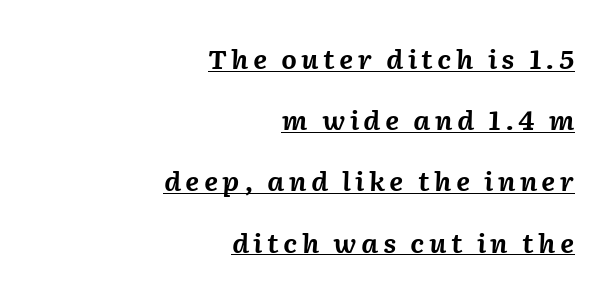
Characters are canted at an angle relative to the baseline's perpendicular. Caption: bold face, heavy strokes. Which margin do the lines hug? The right one — the left edge is uneven. Each new line begins a long way beneath the previous one. You can see a thin bar hugging the bottom of the glyphs.
